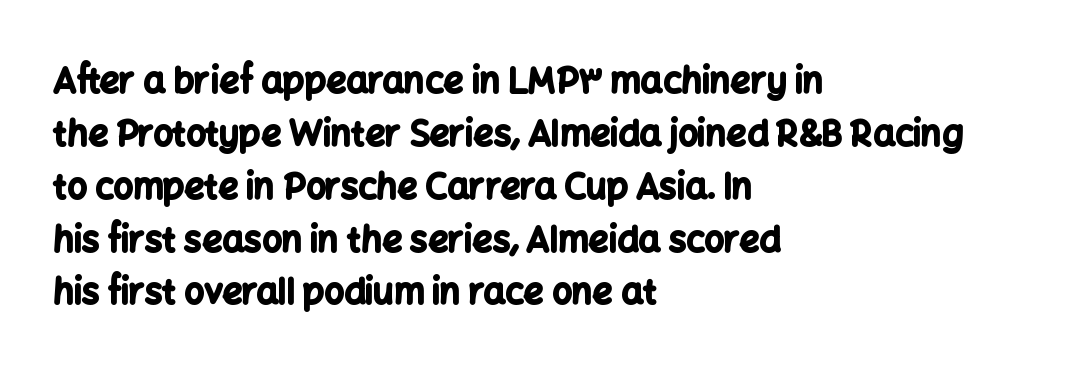
The image shows 35 px bold sans-serif type, upright; set left-aligned, normal line spacing (1.51x), normal letter spacing, not underlined; low stroke contrast and a medium x-height.
